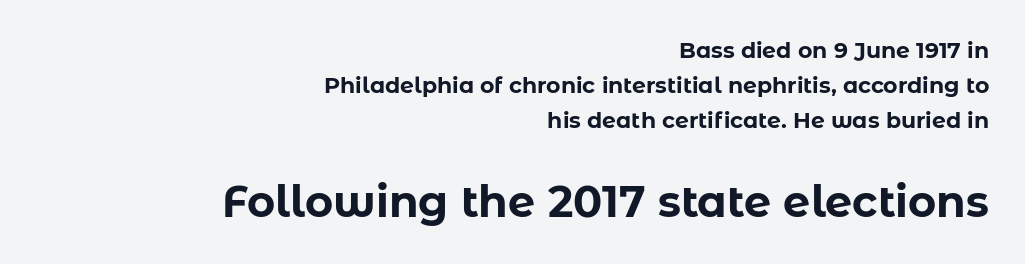
The image shows 43 px bold sans-serif type, upright; set right-aligned, normal line spacing (1.58x), normal letter spacing, not underlined; the second (bottom) block is 1.95x larger; low stroke contrast and a medium x-height.
